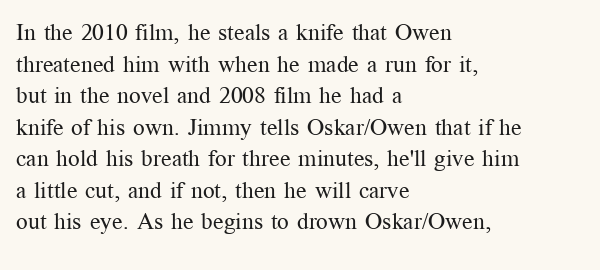
The image shows 23 px text type, upright; set left-aligned, normal line spacing (1.37x), normal letter spacing, not underlined.
